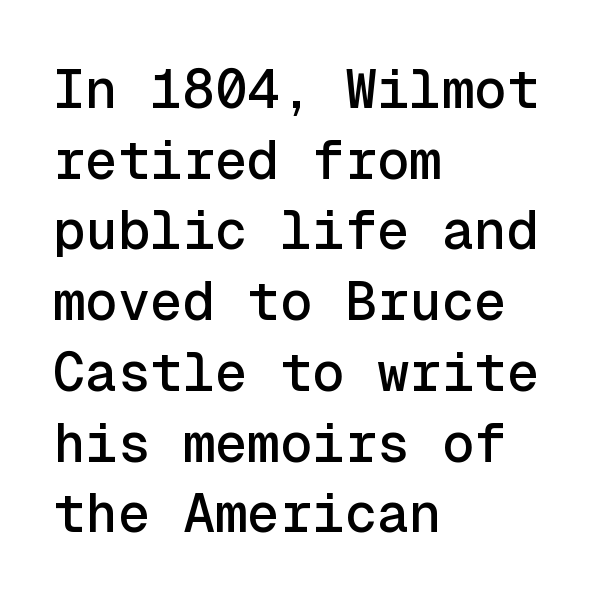
{"serif": "no", "italic": "no", "width": "normal", "x_height": "medium", "monospaced": "yes", "underline": "no", "align": "left", "line_spacing": "normal", "line_spacing_ratio": 1.31, "letter_spacing": "normal", "letter_spacing_em": 0.0, "glyph_px": 54}
